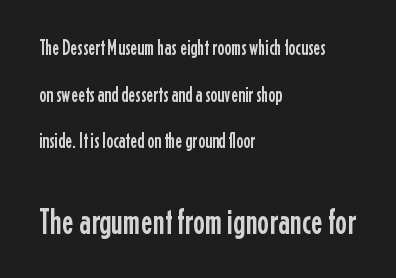
{"serif": "no", "italic": "no", "width": "condensed", "stroke_contrast": "low", "x_height": "medium", "monospaced": "no", "underline": "no", "align": "left", "line_spacing": "loose", "line_spacing_ratio": 2.22, "letter_spacing": "normal", "letter_spacing_em": 0.0, "larger_block": "second", "size_ratio": 1.71, "glyph_px": 36}
